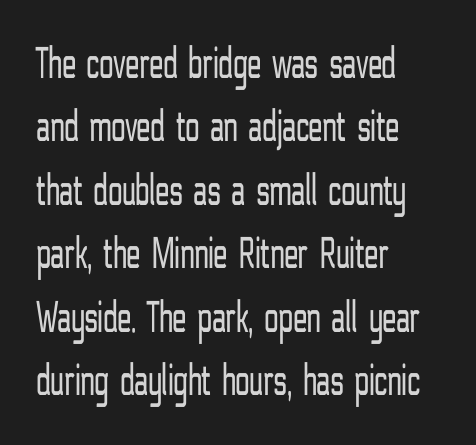
Q: Is the text bold? A: No.
Q: Is the text italic (slanted)? A: No, it is upright.
Q: Is the typeface a serif or a sans-serif typeface? A: Sans-serif.
Q: Is the text underlined? A: No.
Q: How is the paragraph aligned? A: Left-aligned.
Q: Is the spacing between letters normal or unusually wide? A: Normal.
Q: Is the spacing between lines tight, normal or loose? A: Normal.
Q: Width (condensed, normal, or wide)? A: Condensed.
Q: Stroke contrast? A: Low.
Q: x-height? A: Medium.
Q: Monospaced? A: No.
